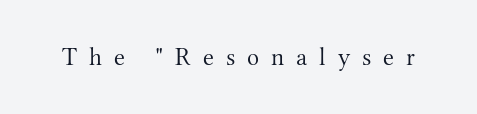
A typesetter would call this heavily tracked-out type. The font is comparable to plain body text, perhaps lighter. The words here are not underlined. A typesetter would mark this as roman, not italic.
